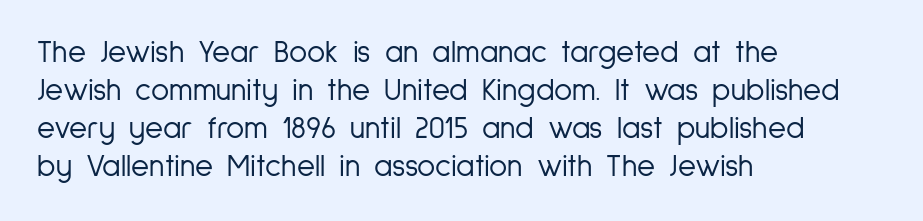
{"serif": "no", "italic": "no", "bold": "no", "weight": "light", "width": "condensed", "stroke_contrast": "low", "x_height": "medium", "monospaced": "no", "underline": "no", "align": "left", "line_spacing_ratio": 1.23, "letter_spacing": "normal", "letter_spacing_em": 0.0, "glyph_px": 31}
